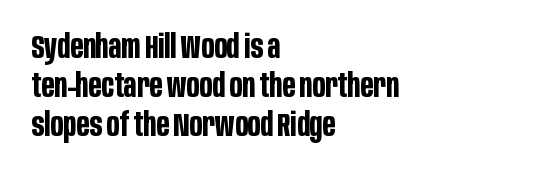
The image shows 33 px bold, condensed sans-serif type, upright; set left-aligned, line spacing 1.18x, normal letter spacing, not underlined; low stroke contrast and a large x-height.
